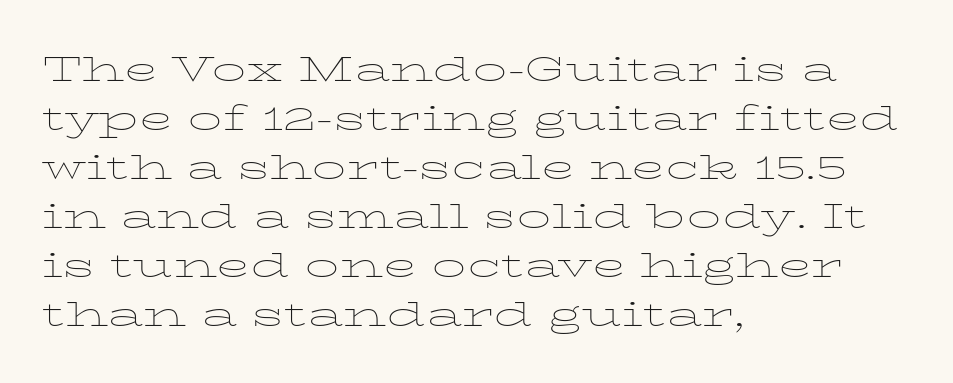
A quiet, ordinary-to-light weight characterises the typeface. Quick note: underline off. Letter spacing: default. This rendering employs a face with finishing strokes, i.e., a serif. The lettering holds an erect, upright posture throughout. Horizontal alignment here is leftward, the default for most running prose.
